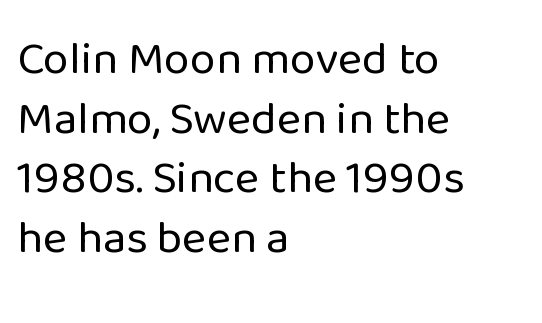
{"serif": "no", "italic": "no", "bold": "no", "weight": "regular", "width": "normal", "stroke_contrast": "low", "x_height": "medium", "monospaced": "no", "underline": "no", "align": "left", "line_spacing": "normal", "line_spacing_ratio": 1.27, "letter_spacing": "normal", "letter_spacing_em": 0.0, "glyph_px": 47}
